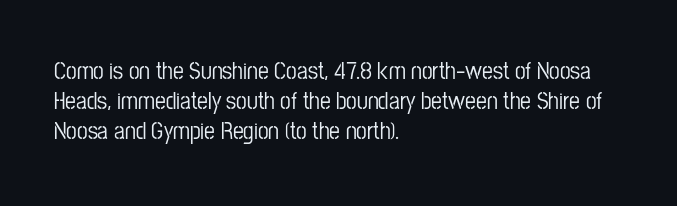
{"italic": "no", "underline": "no", "align": "left", "line_spacing": "normal", "line_spacing_ratio": 1.26, "letter_spacing": "normal", "letter_spacing_em": 0.0, "glyph_px": 24}
